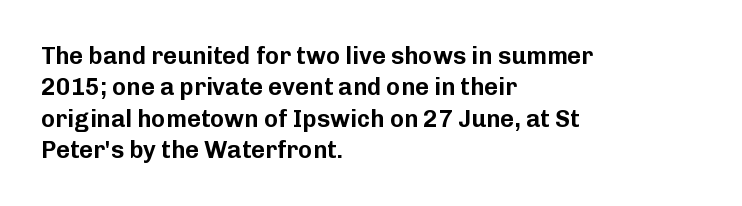
The image shows 24 px text type, upright; set left-aligned, normal line spacing (1.31x), normal letter spacing, not underlined.
